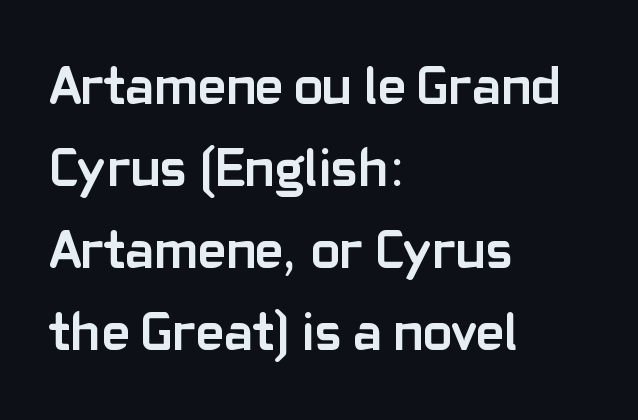
The image shows 54 px semibold sans-serif type, upright; set left-aligned, normal line spacing (1.52x), normal letter spacing, not underlined; low stroke contrast and a medium x-height.
